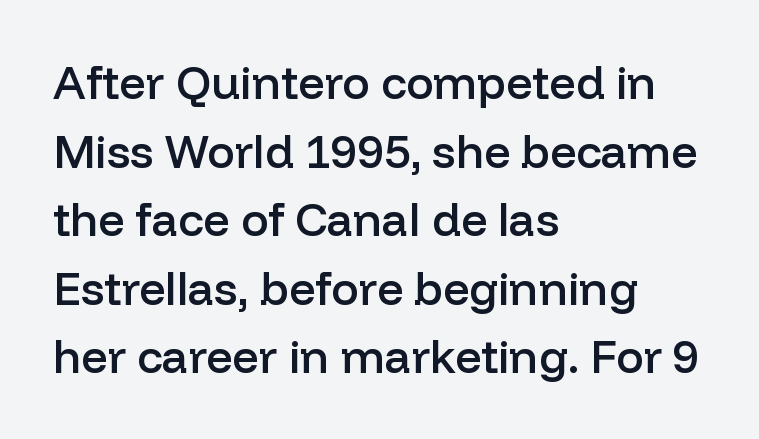
The image shows 46 px semibold sans-serif type, upright; set left-aligned, normal line spacing (1.49x), normal letter spacing, not underlined; low stroke contrast and a medium x-height.
